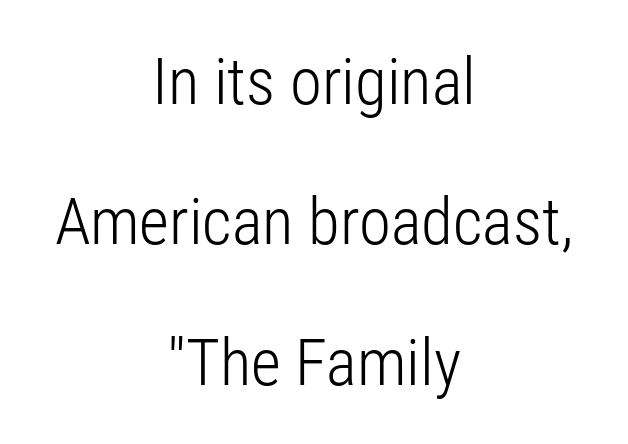
{"serif": "no", "italic": "no", "bold": "no", "weight": "light", "width": "condensed", "stroke_contrast": "low", "x_height": "medium", "monospaced": "no", "underline": "no", "align": "center", "line_spacing": "loose", "line_spacing_ratio": 2.16, "letter_spacing": "normal", "letter_spacing_em": 0.0, "glyph_px": 65}
